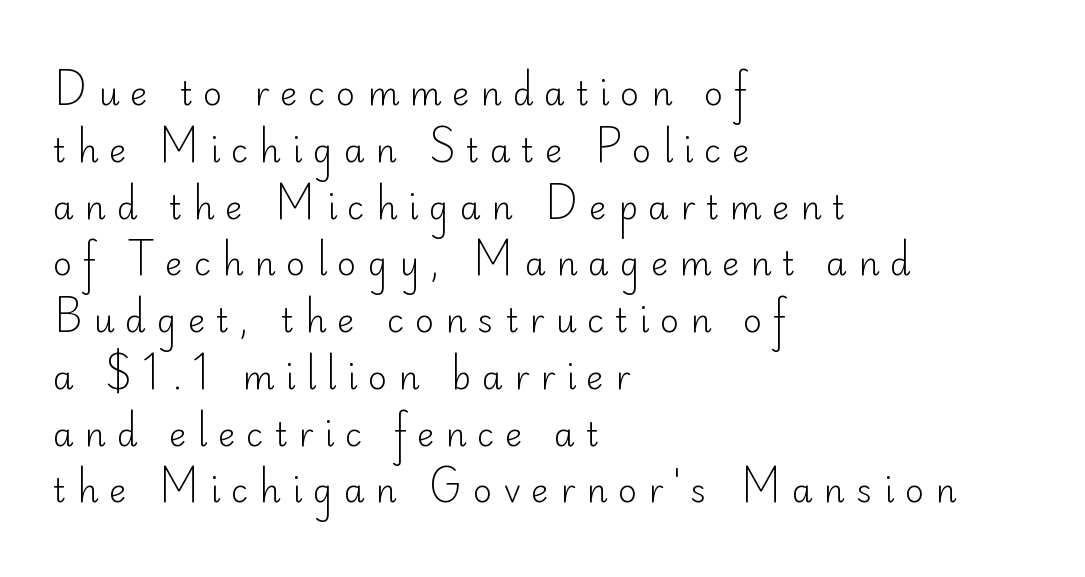
Q: Is the text bold? A: No.
Q: Is the text italic (slanted)? A: No, it is upright.
Q: Is the typeface a serif or a sans-serif typeface? A: Sans-serif.
Q: Is the text underlined? A: No.
Q: How is the paragraph aligned? A: Left-aligned.
Q: Is the spacing between letters normal or unusually wide? A: Unusually wide.
Q: Width (condensed, normal, or wide)? A: Normal.
Q: Stroke contrast? A: Low.
Q: x-height? A: Small.
Q: Monospaced? A: No.
